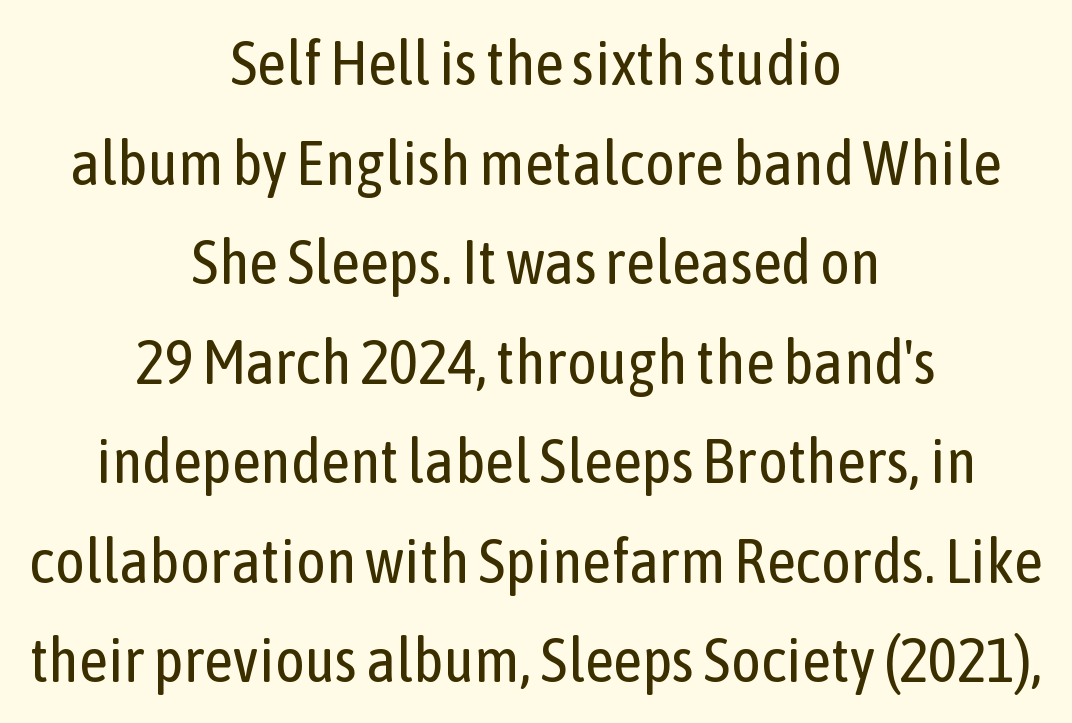
Unlike a traditional serif, this face leaves its strokes unadorned. Posture: vertical. Every row of glyphs is offset so its center matches the block's center. The face used here is proportionally spaced, like ordinary book or web type. Underline: absent. A light-to-regular cut is what we see here.
